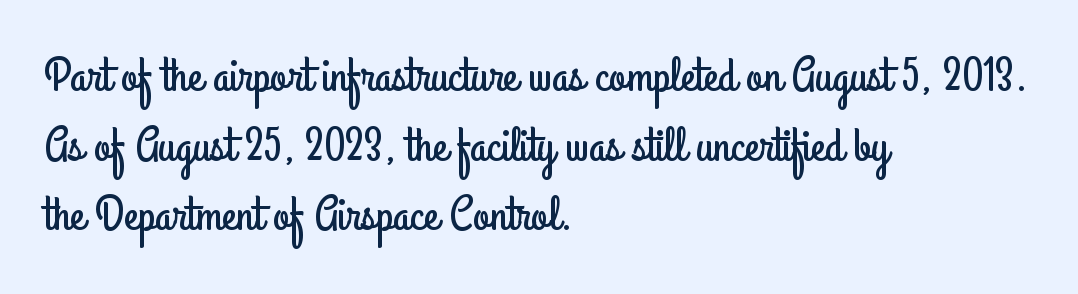
The image shows 48 px condensed sans-serif type; set left-aligned, normal line spacing (1.45x), normal letter spacing, not underlined; low stroke contrast and a small x-height.
